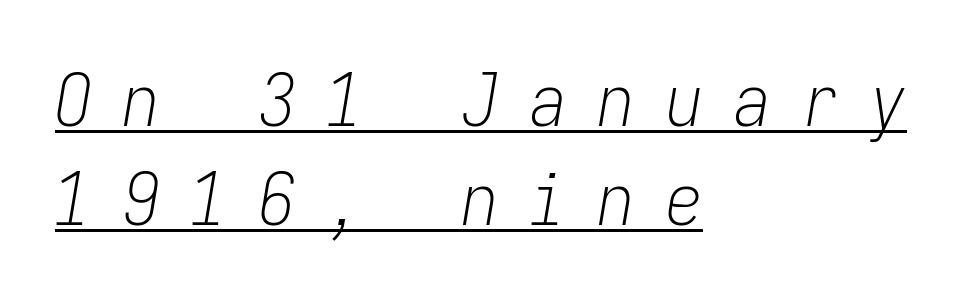
The lettering tilts uniformly, giving the passage an italic look. The rag falls on the right side of this text block. This reads as an unemphasized weight, regular at the heaviest. Vertical spacing — default. Honestly, the letter spacing is so wide it's the main thing you notice. The passage shown is typed in a monospace face where columns stay perfectly aligned.
